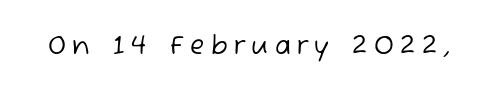
Someone cranked the tracking dial way up on this one. Descender tails drop into unmarked territory. Caption: face not bold, strokes unweighted.
